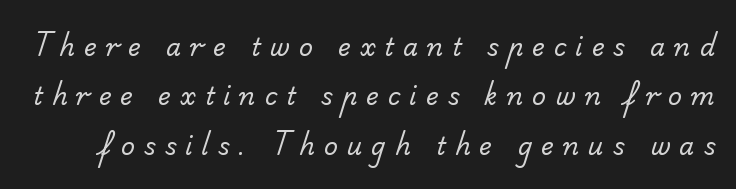
The font sits on the lighter half of the weight spectrum, regular included. Someone cranked the tracking dial way up on this one. The strip under each line holds only bare page. The lines are spread far apart with generous leading.
